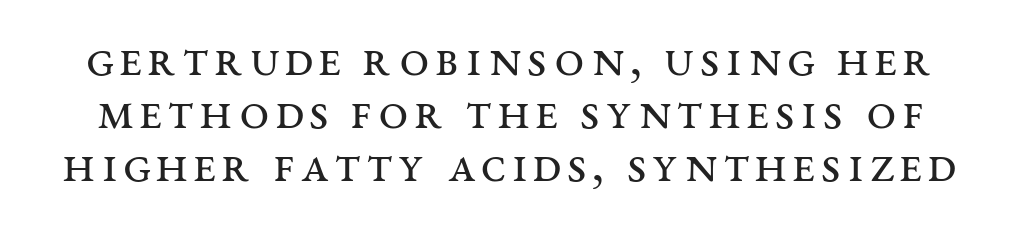
Ink coverage per letter is moderate at most. Look at the bottom of the vertical strokes: they flare into serifs here. Each new line begins almost immediately beneath the previous one. The words here are not underlined. Think of a printed novel: that variable character pitch is what you see here.
